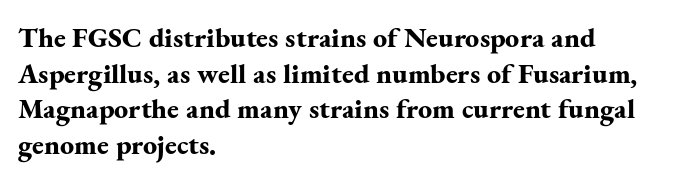
Q: Is the text bold? A: Yes.
Q: Is the text italic (slanted)? A: No, it is upright.
Q: Is the typeface a serif or a sans-serif typeface? A: Serif.
Q: Is the text underlined? A: No.
Q: How is the paragraph aligned? A: Left-aligned.
Q: Is the spacing between letters normal or unusually wide? A: Normal.
Q: Is the spacing between lines tight, normal or loose? A: Normal.
Q: Width (condensed, normal, or wide)? A: Normal.
Q: Stroke contrast? A: Medium.
Q: x-height? A: Small.
Q: Monospaced? A: No.
